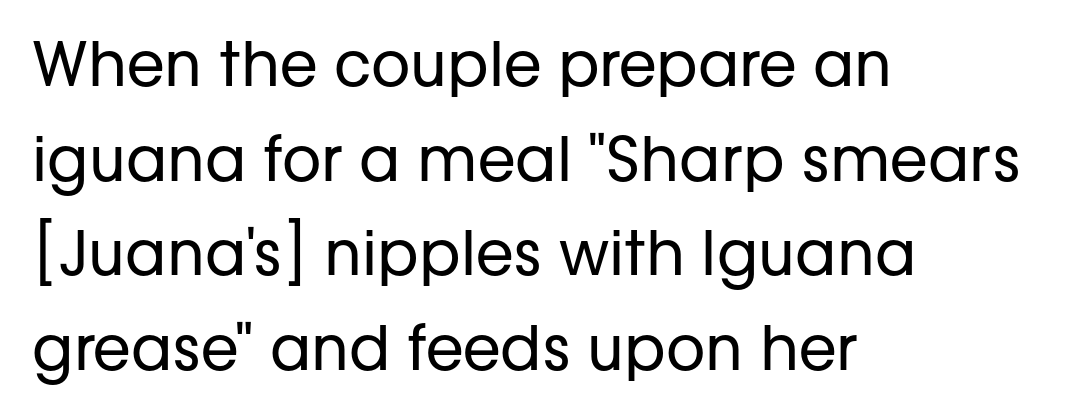
{"serif": "no", "italic": "no", "bold": "no", "weight": "regular", "width": "normal", "stroke_contrast": "low", "x_height": "medium", "monospaced": "no", "underline": "no", "align": "left", "line_spacing": "normal", "line_spacing_ratio": 1.55, "letter_spacing": "normal", "letter_spacing_em": 0.0, "glyph_px": 61}
